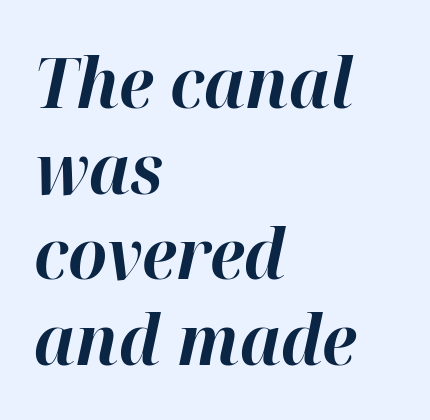
The image shows 69 px bold type, italic (leaning right); set left-aligned, line spacing 1.24x, normal letter spacing, not underlined; high stroke contrast and a medium x-height.
